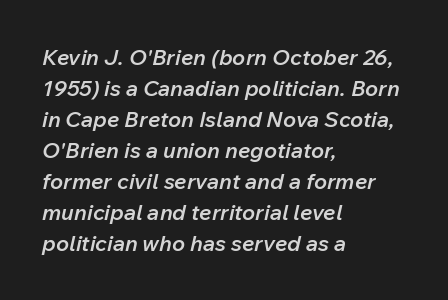
The image shows 22 px text type, italic (leaning right); set left-aligned, normal line spacing (1.41x), normal letter spacing, not underlined.
